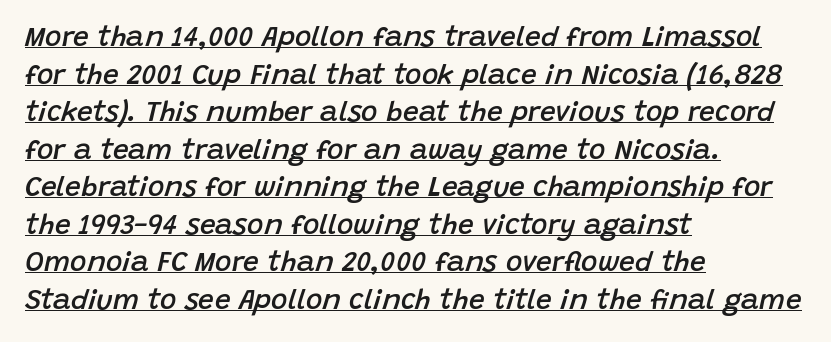
{"italic": "yes", "lean": "right", "slant_degrees": 15, "bold": "semi", "weight": "semibold", "width": "normal", "stroke_contrast": "low", "x_height": "large", "monospaced": "no", "underline": "yes", "align": "left", "line_spacing": "normal", "line_spacing_ratio": 1.34, "letter_spacing": "normal", "letter_spacing_em": 0.0, "glyph_px": 28}
